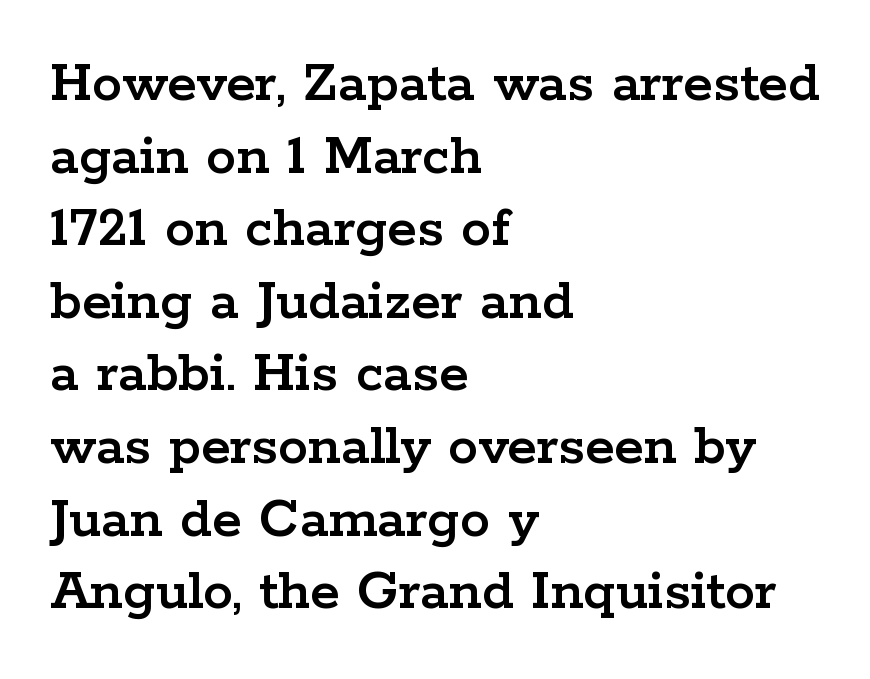
The space beneath each line is pristine and unruled. Line beginnings align vertically; line endings do not. Standard letterfit; no display-style spreading of the glyphs. Each letter keeps its own natural width here, so spacing adapts to shape.
